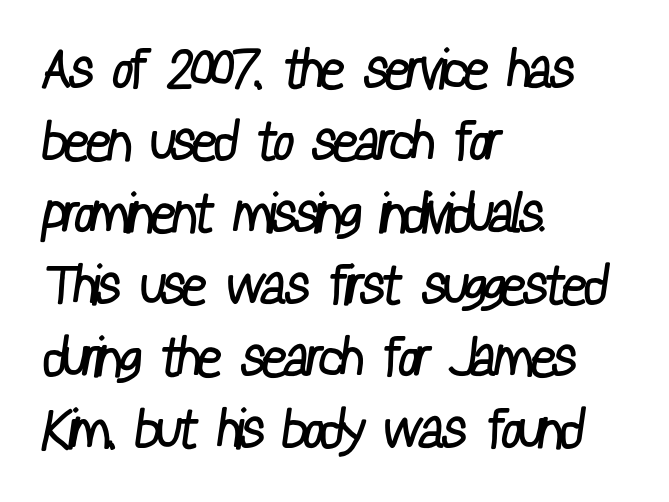
The area under the type is left untouched. How would I describe the line gaps? Plain and ordinary. Varying glyph widths throughout — classic text-font behaviour. The type is set solid horizontally, with unmodified tracking. The font family rendered here belongs to the sans-serif group. A light-to-regular cut is what we see here.
